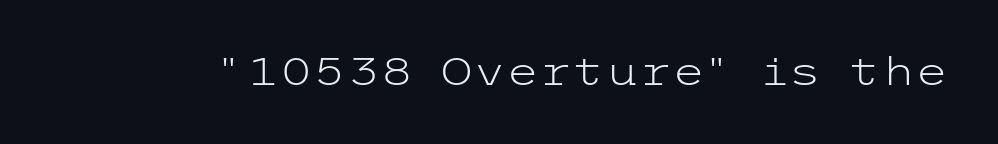
Q: Is the text bold? A: No.
Q: Is the text italic (slanted)? A: No, it is upright.
Q: Is the typeface a serif or a sans-serif typeface? A: Sans-serif.
Q: Is the text underlined? A: No.
Q: Is the spacing between letters normal or unusually wide? A: Normal.
Q: Width (condensed, normal, or wide)? A: Wide.
Q: Stroke contrast? A: Low.
Q: x-height? A: Medium.
